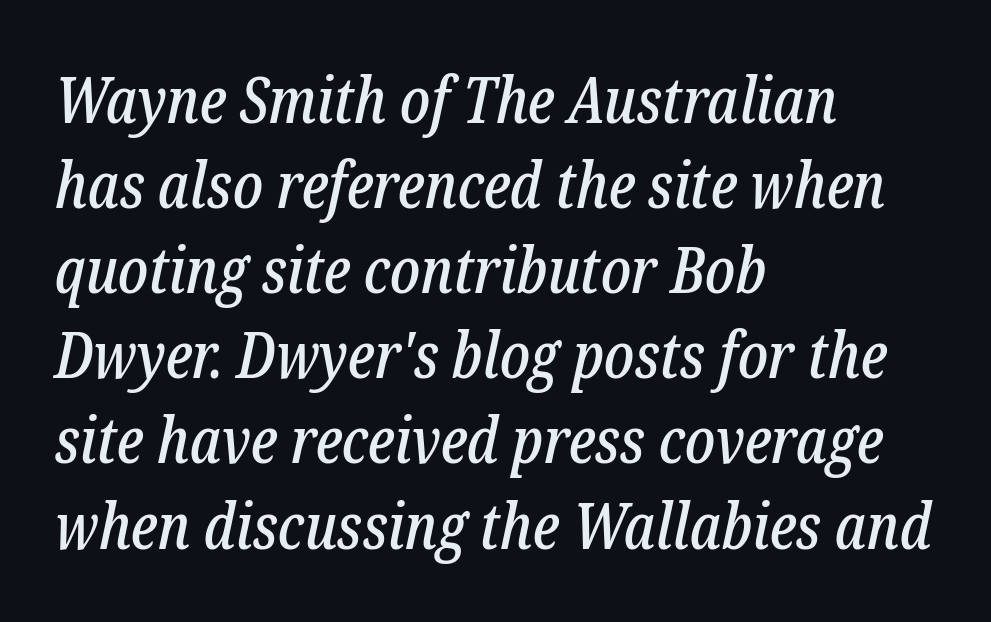
The image shows 64 px condensed serif type, italic (leaning right); set left-aligned, normal line spacing (1.33x), normal letter spacing, not underlined; low stroke contrast and a medium x-height.
